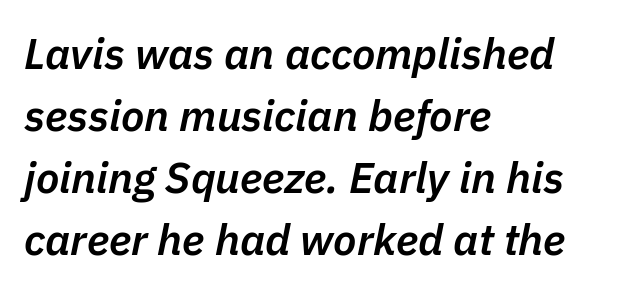
The image shows 43 px semibold type, italic (leaning right); set left-aligned, normal line spacing (1.44x), normal letter spacing, not underlined; low stroke contrast and a medium x-height.
